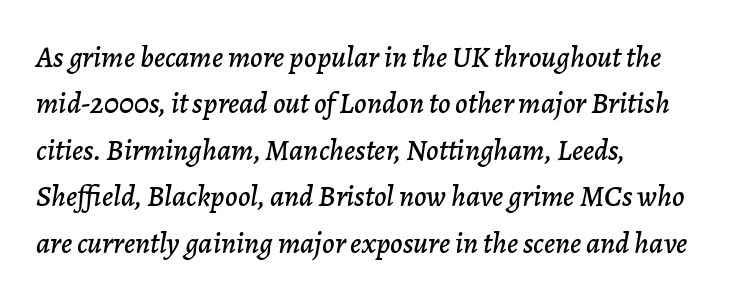
The baseline area is clear. Notice how the stems are inclined rather than vertical — that's the hallmark of italics. In CSS terms this would be text-align: left. Character widths vary here, with narrow letters taking less room than wide ones. Between one letter and the next there's only the usual sliver of space. A typesetter would call this leading conventional body-copy spacing.
